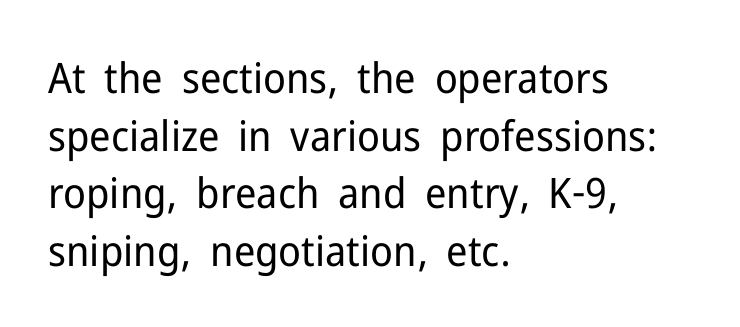
Does the lettering tilt? It doesn't — this is upright. Just letters on the line, the space beneath them empty. No heavy texture on the line: the type isn't bold. Summary of vertical rhythm: regular, with standard interline spacing. The characters display no serif detailing; their extremities are plain. These lines stack with their left ends in a neat column.
